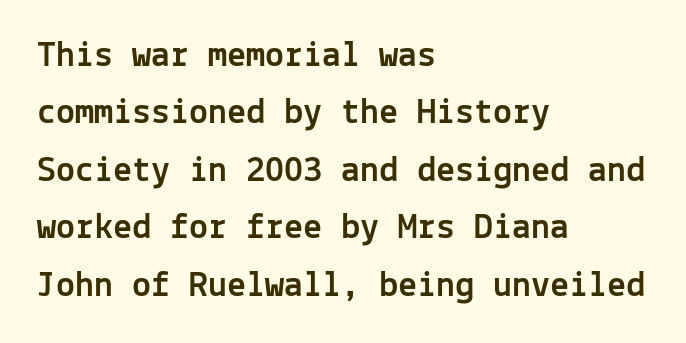
These lines sit exactly where default settings would place them. Here the glyphs are tracked normally, forming tight word shapes. These lines stack with their left ends in a neat column. Posture: vertical.
